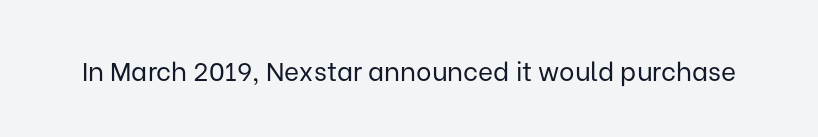
Q: Is the text bold? A: No.
Q: Is the text italic (slanted)? A: No, it is upright.
Q: Is the text underlined? A: No.
Q: Is the spacing between letters normal or unusually wide? A: Normal.
